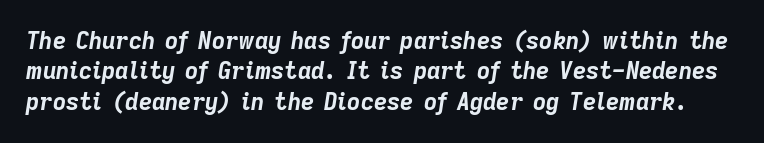
The image shows 23 px bold type, italic (leaning right); set normal line spacing (1.32x), normal letter spacing, not underlined.
